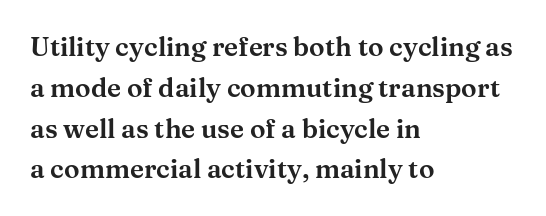
The image shows 26 px text type, upright; set left-aligned, normal line spacing (1.57x), normal letter spacing, not underlined.
